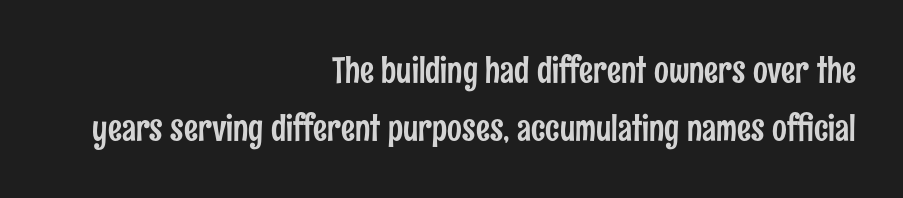
Q: Is the text italic (slanted)? A: No, it is upright.
Q: Is the typeface a serif or a sans-serif typeface? A: Sans-serif.
Q: Is the text underlined? A: No.
Q: How is the paragraph aligned? A: Right-aligned.
Q: Is the spacing between letters normal or unusually wide? A: Normal.
Q: Is the spacing between lines tight, normal or loose? A: Normal.
Q: Width (condensed, normal, or wide)? A: Condensed.
Q: Stroke contrast? A: Low.
Q: x-height? A: Medium.
Q: Monospaced? A: No.
